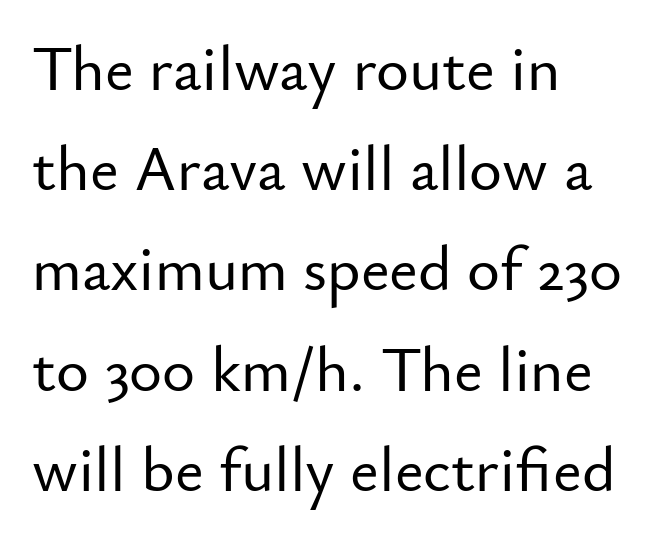
No italicization has been applied; the sample stays upright. Standard letterfit; no display-style spreading of the glyphs. The rendering uses natural spacing where letterforms have individual widths. Descender tails drop into unmarked territory.
